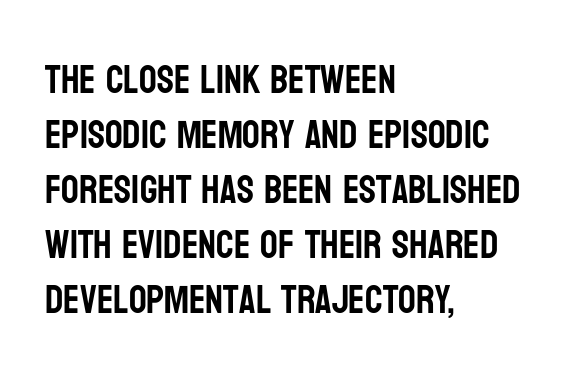
Left-aligned paragraph, ragged on the right. Nobody touched the tracking dial on this one. Serifs: no, the terminals of the letterforms are clean. The area under the type is left untouched. In terms of posture, this sample is upright. The vertical gap from one line to the next is medium.
